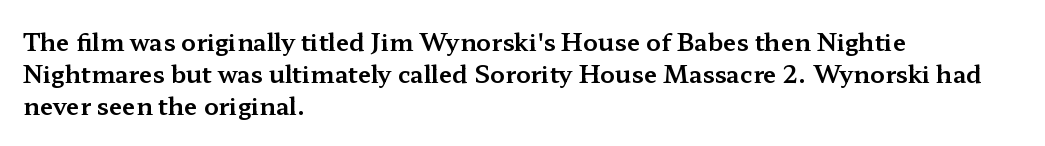
Q: Is the text italic (slanted)? A: No, it is upright.
Q: Is the text underlined? A: No.
Q: How is the paragraph aligned? A: Left-aligned.
Q: Is the spacing between letters normal or unusually wide? A: Normal.
Q: Is the spacing between lines tight, normal or loose? A: Normal.
